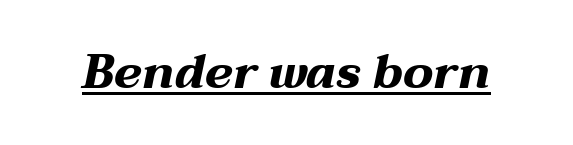
Q: Is the text bold? A: Yes.
Q: Is the text italic (slanted)? A: Yes, it leans right by about 12 degrees.
Q: Is the text underlined? A: Yes.
Q: Is the spacing between letters normal or unusually wide? A: Normal.
Q: Width (condensed, normal, or wide)? A: Wide.
Q: Stroke contrast? A: Medium.
Q: x-height? A: Medium.
Q: Monospaced? A: No.
